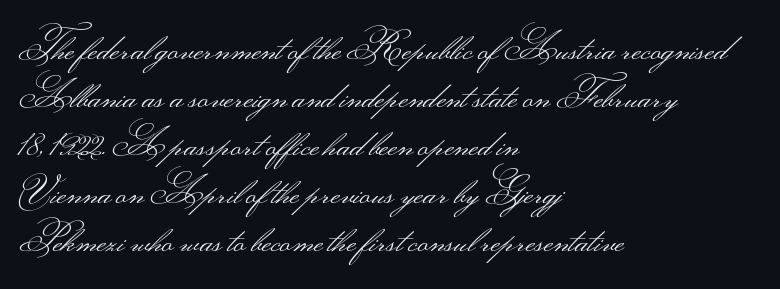
These lines are rendered in a variable-pitch font. Clear beneath every line of the passage. Compared with a centered layout, this one pins lines to the left instead. Letters have the restrained weight of plain body copy at most. The designer went with a sans here, leaving each stem footless.
